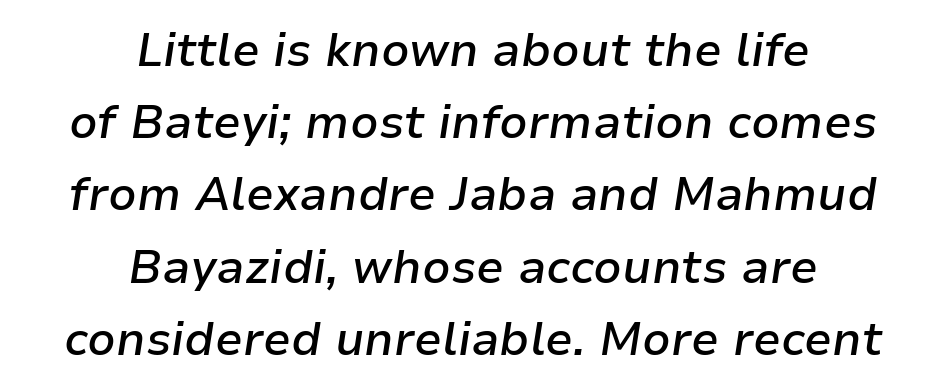
Q: Is the text bold? A: Semi-bold.
Q: Is the text italic (slanted)? A: Yes, it leans right by about 9 degrees.
Q: Is the text underlined? A: No.
Q: How is the paragraph aligned? A: Centered.
Q: Is the spacing between letters normal or unusually wide? A: Normal.
Q: Is the spacing between lines tight, normal or loose? A: Normal.
Q: Width (condensed, normal, or wide)? A: Normal.
Q: Stroke contrast? A: Low.
Q: x-height? A: Medium.
Q: Monospaced? A: No.
